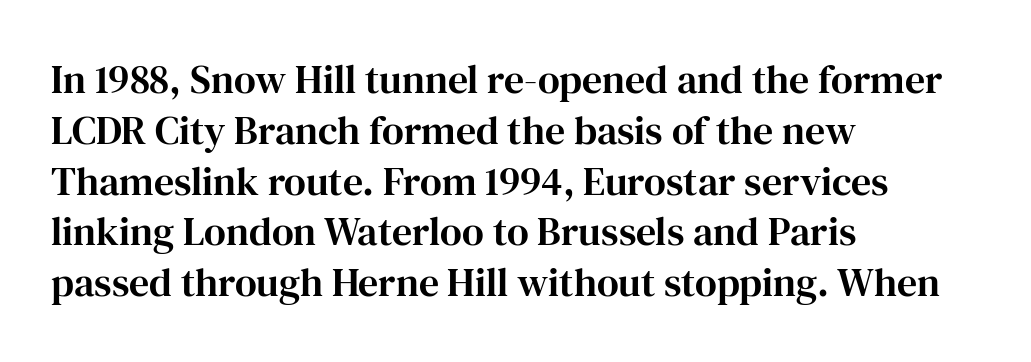
The type is set solid horizontally, with unmodified tracking. This sample uses a serif face. Vertical strokes here are truly vertical. The letters advance in unequal steps, a hallmark of proportional type.
